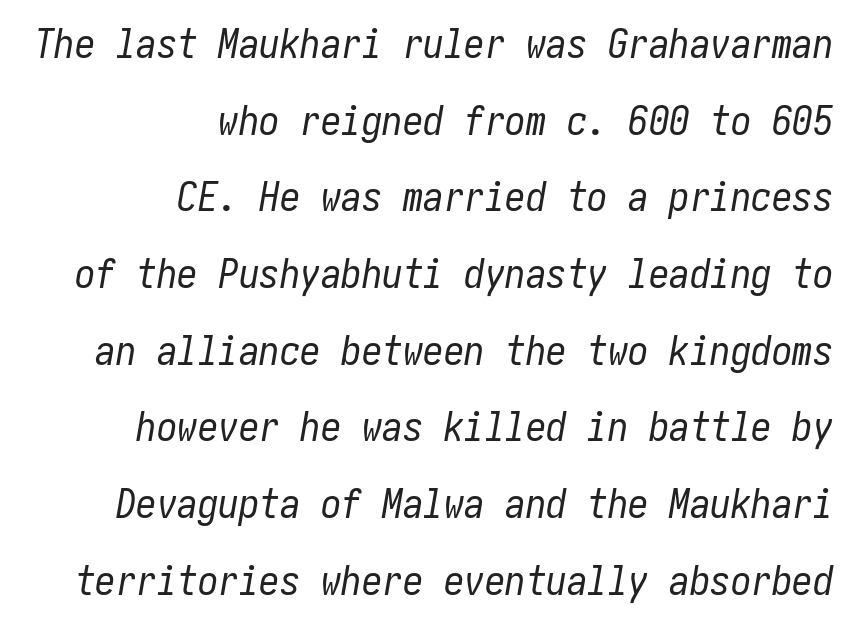
Q: Is the text bold? A: No.
Q: Is the text italic (slanted)? A: Yes, it leans right by about 10 degrees.
Q: Is the text underlined? A: No.
Q: How is the paragraph aligned? A: Right-aligned.
Q: Is the spacing between letters normal or unusually wide? A: Normal.
Q: Width (condensed, normal, or wide)? A: Condensed.
Q: Stroke contrast? A: Low.
Q: x-height? A: Medium.
